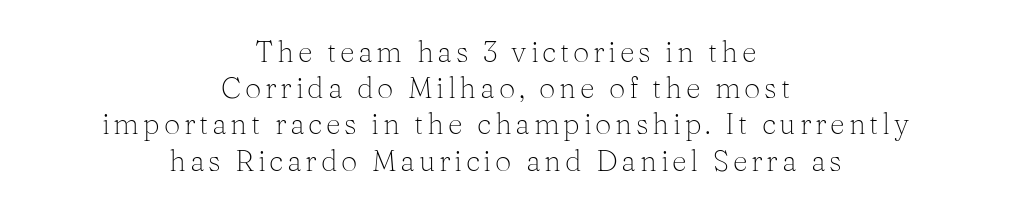
No chunkiness to these letters — they're not bold. Letterform terminals end in serifs throughout the passage. The face used here is proportionally spaced, like ordinary book or web type. Type without underlining. The typesetter chose a symmetrical, centered arrangement here. The typography opts for an upright posture over an oblique one.
